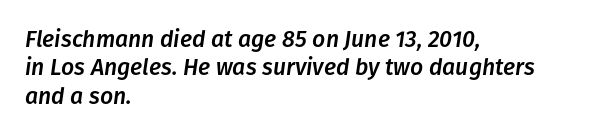
{"italic": "yes", "lean": "right", "slant_degrees": 8, "underline": "no", "align": "left", "line_spacing_ratio": 1.23, "letter_spacing": "normal", "letter_spacing_em": 0.0, "glyph_px": 23}
